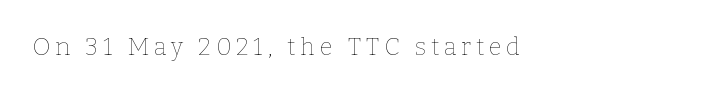
In CSS terms this would be text-align: left. The gap between lines stays unmarked. The strokes carry an ordinary text weight at most. This sample uses expanded letter spacing, leaving extra air between glyphs.
